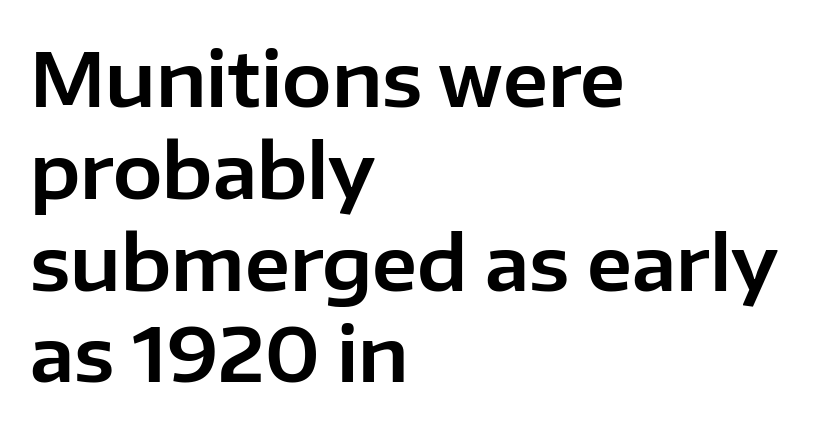
The image shows 74 px sans-serif type, upright; set left-aligned, line spacing 1.24x, normal letter spacing, not underlined; low stroke contrast and a medium x-height.
